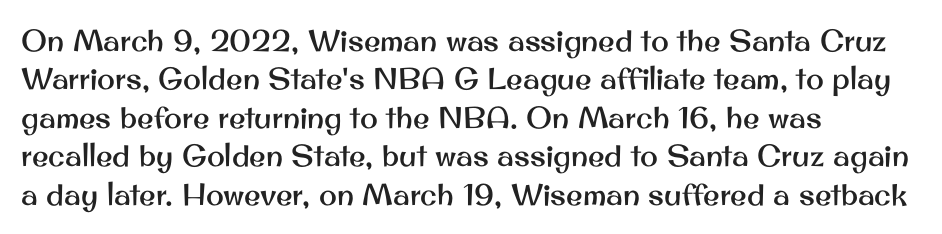
The image shows 30 px sans-serif type, upright; set left-aligned, normal line spacing (1.28x), normal letter spacing, not underlined; medium stroke contrast and a small x-height.
